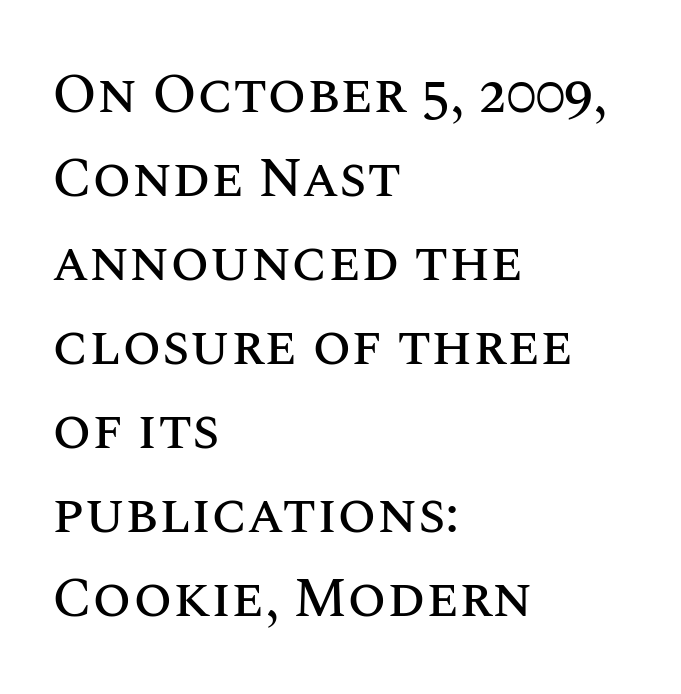
The image shows 56 px text type, upright; set left-aligned, normal line spacing (1.5x), normal letter spacing, not underlined; medium stroke contrast and a large x-height.
